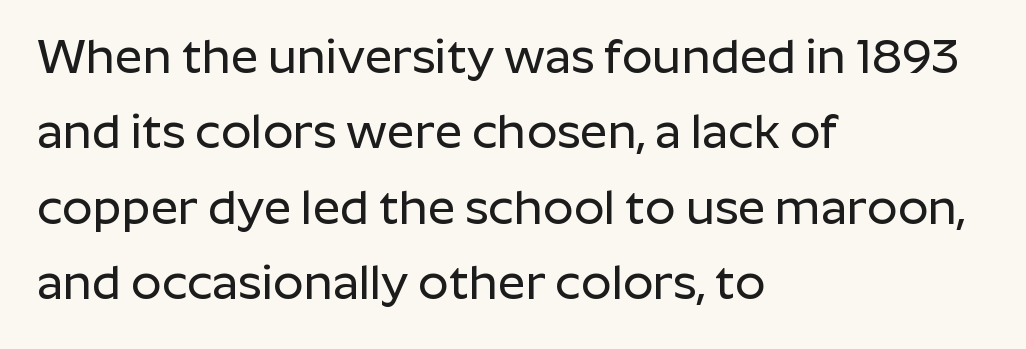
Q: Is the text italic (slanted)? A: No, it is upright.
Q: Is the typeface a serif or a sans-serif typeface? A: Sans-serif.
Q: Is the text underlined? A: No.
Q: How is the paragraph aligned? A: Left-aligned.
Q: Is the spacing between letters normal or unusually wide? A: Normal.
Q: Is the spacing between lines tight, normal or loose? A: Normal.
Q: Width (condensed, normal, or wide)? A: Normal.
Q: Stroke contrast? A: Low.
Q: x-height? A: Medium.
Q: Monospaced? A: No.
